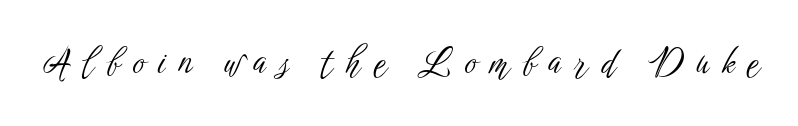
The image shows 36 px light, condensed sans-serif type; set unusually wide letter spacing (+0.37 em), not underlined; low stroke contrast and a medium x-height.
